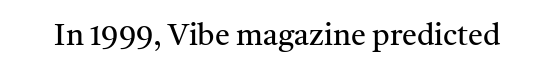
A bare baseline throughout the passage. These lines are composed in type with serifs. It's the straight-up-and-down kind of type. The letters advance in unequal steps, a hallmark of proportional type. Between one letter and the next there's only the usual sliver of space.
